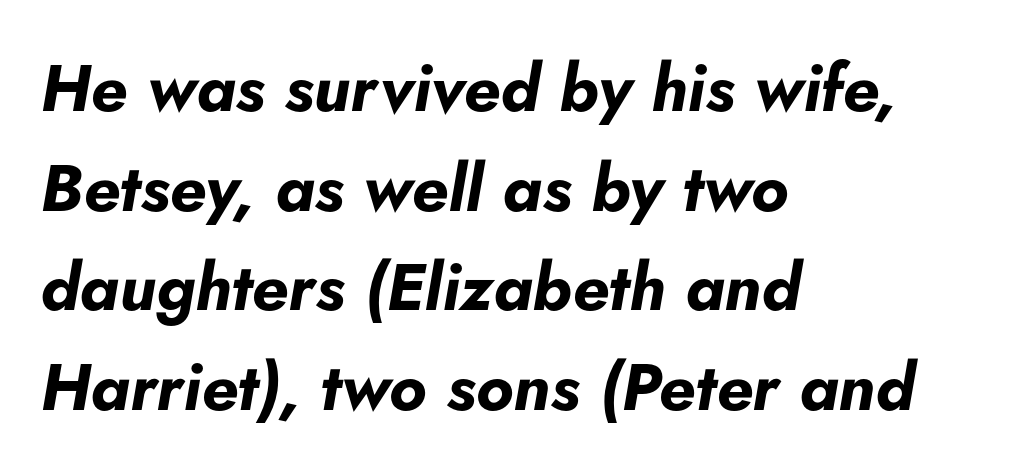
{"italic": "yes", "lean": "right", "slant_degrees": 5, "bold": "yes", "weight": "bold", "width": "normal", "stroke_contrast": "low", "x_height": "small", "monospaced": "no", "underline": "no", "align": "left", "line_spacing": "normal", "line_spacing_ratio": 1.51, "letter_spacing": "normal", "letter_spacing_em": 0.0, "glyph_px": 66}
